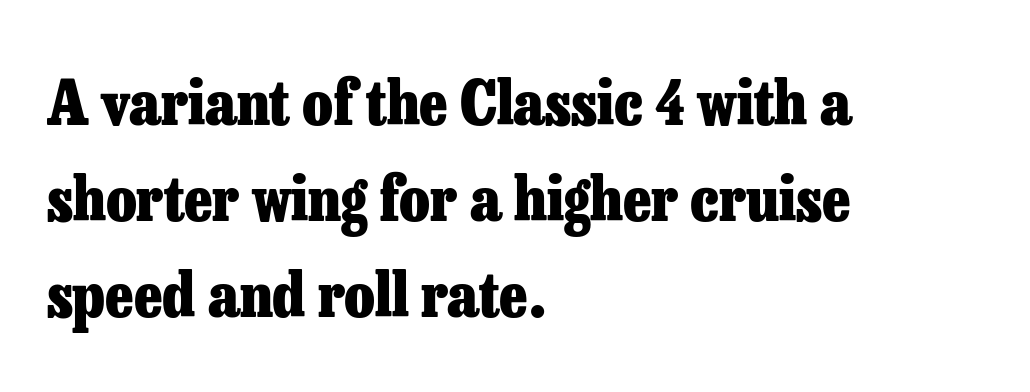
The image shows 62 px heavy serif type, upright; set left-aligned, normal line spacing (1.55x), normal letter spacing, not underlined; low stroke contrast and a medium x-height.
